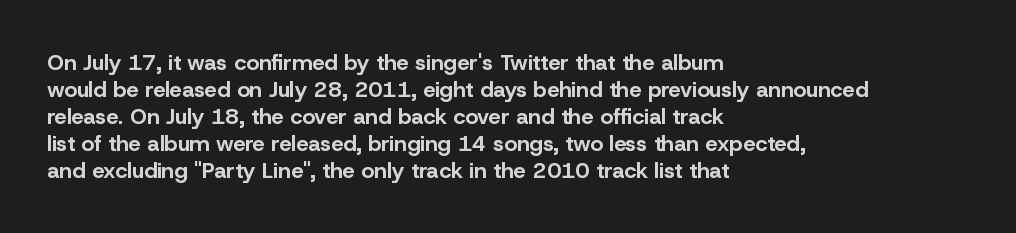
The setting favours the left margin, as ordinary paragraphs usually do. The strip under each line holds only bare page. Every letter is thick-stroked: bold, no question. In terms of posture, this sample is upright. Is the letter spacing exaggerated? No — it looks like the ordinary default.
